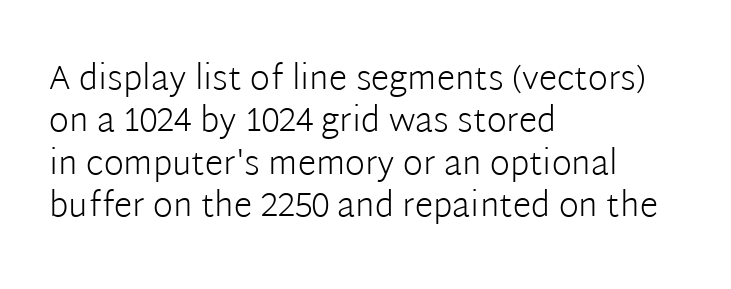
Type style note: lacks serifs. Posture: vertical. The face used here is proportionally spaced, like ordinary book or web type. The leading is moderate, giving the passage an even texture.
